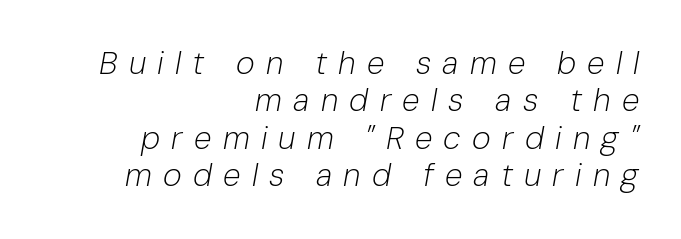
Q: Is the text bold? A: No.
Q: Is the text italic (slanted)? A: Yes, it leans right by about 10 degrees.
Q: Is the text underlined? A: No.
Q: How is the paragraph aligned? A: Right-aligned.
Q: Is the spacing between letters normal or unusually wide? A: Unusually wide.
Q: Width (condensed, normal, or wide)? A: Normal.
Q: Stroke contrast? A: Low.
Q: x-height? A: Medium.
Q: Monospaced? A: No.
